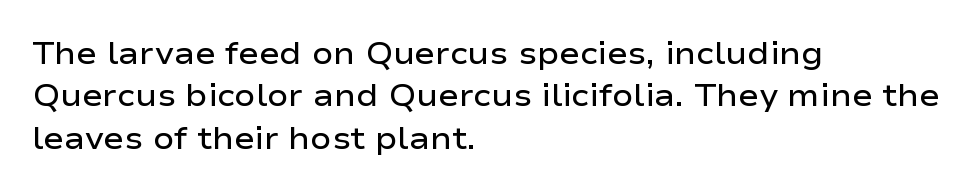
The font family rendered here belongs to the sans-serif group. The letters sit at their default tracking, neither squeezed nor spread. Check the space under the baseline: it is left empty. A fair bit of extra ink — the face is semibold, not bold.
